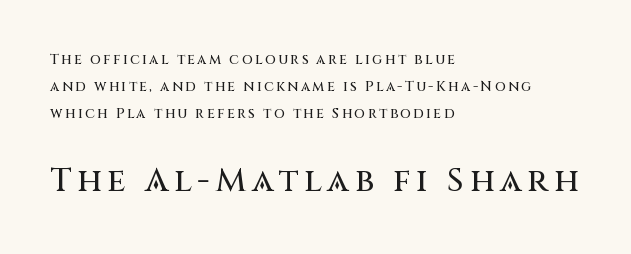
Q: Is the text italic (slanted)? A: No, it is upright.
Q: Is the typeface a serif or a sans-serif typeface? A: Sans-serif.
Q: Is the text underlined? A: No.
Q: How is the paragraph aligned? A: Left-aligned.
Q: Is the spacing between lines tight, normal or loose? A: Loose.
Q: Which block of text is set in a larger size, the first (top) or the second (bottom)? A: The second (bottom) one.
Q: Width (condensed, normal, or wide)? A: Normal.
Q: Stroke contrast? A: Medium.
Q: x-height? A: Large.
Q: Monospaced? A: No.
